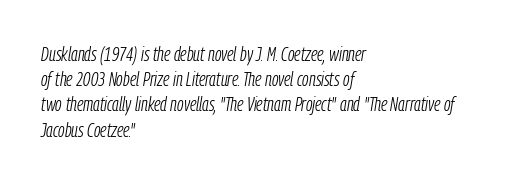
Q: Is the text bold? A: No.
Q: Is the text italic (slanted)? A: Yes, it leans right by about 9 degrees.
Q: Is the text underlined? A: No.
Q: How is the paragraph aligned? A: Left-aligned.
Q: Is the spacing between letters normal or unusually wide? A: Normal.
Q: Is the spacing between lines tight, normal or loose? A: Normal.
